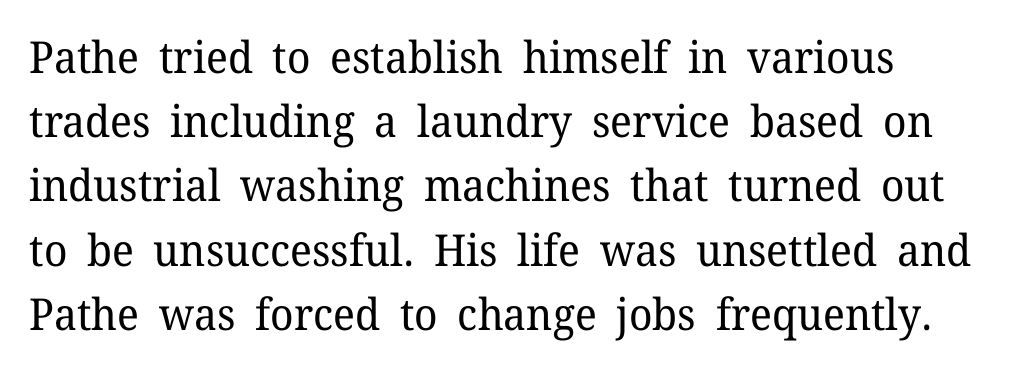
Q: Is the text bold? A: No.
Q: Is the text italic (slanted)? A: No, it is upright.
Q: Is the typeface a serif or a sans-serif typeface? A: Serif.
Q: Is the text underlined? A: No.
Q: How is the paragraph aligned? A: Left-aligned.
Q: Is the spacing between letters normal or unusually wide? A: Normal.
Q: Is the spacing between lines tight, normal or loose? A: Normal.
Q: Width (condensed, normal, or wide)? A: Normal.
Q: Stroke contrast? A: Low.
Q: x-height? A: Medium.
Q: Monospaced? A: No.
